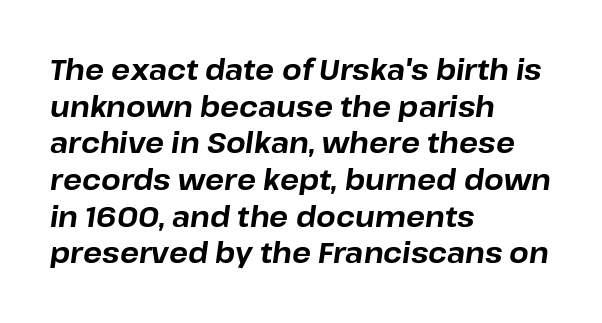
The image shows 28 px bold type, italic (leaning right); set left-aligned, normal line spacing (1.31x), normal letter spacing, not underlined; low stroke contrast and a medium x-height.
